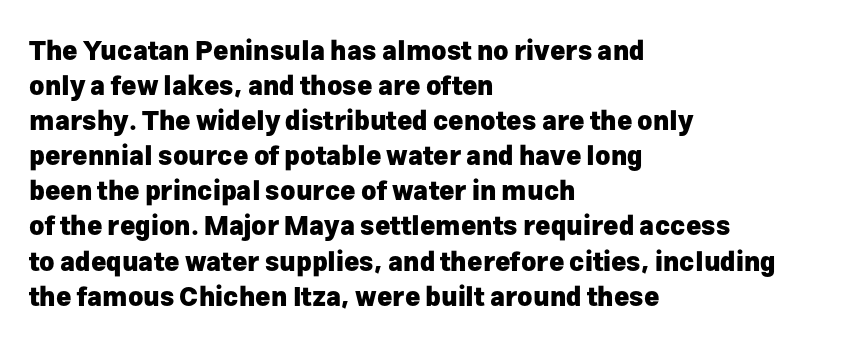
{"italic": "no", "bold": "yes", "underline": "no", "align": "left", "line_spacing": "normal", "line_spacing_ratio": 1.35, "letter_spacing": "normal", "letter_spacing_em": 0.0, "glyph_px": 26}
